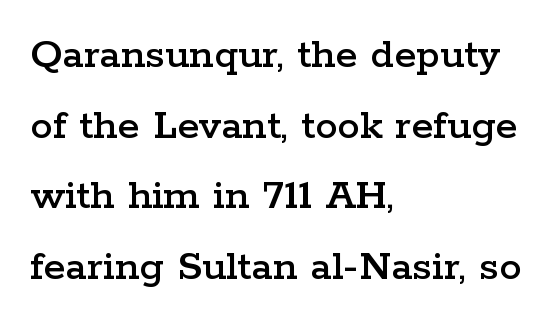
The image shows 45 px wide serif type, upright; set left-aligned, normal line spacing (1.57x), normal letter spacing, not underlined; low stroke contrast and a medium x-height.
